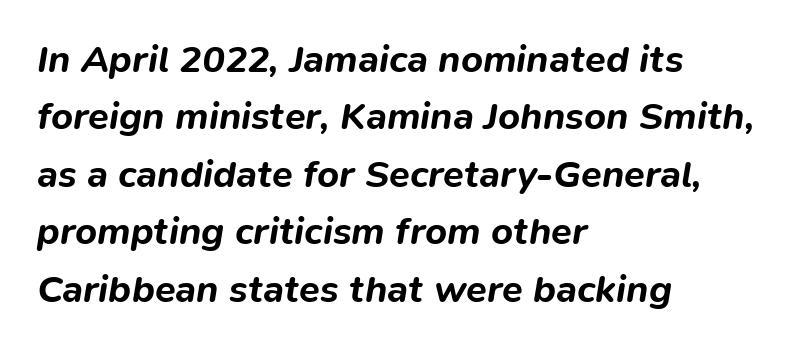
{"italic": "yes", "lean": "right", "slant_degrees": 9, "bold": "yes", "weight": "bold", "width": "normal", "stroke_contrast": "low", "x_height": "medium", "monospaced": "no", "underline": "no", "align": "left", "line_spacing": "normal", "line_spacing_ratio": 1.51, "letter_spacing": "normal", "letter_spacing_em": 0.0, "glyph_px": 38}
